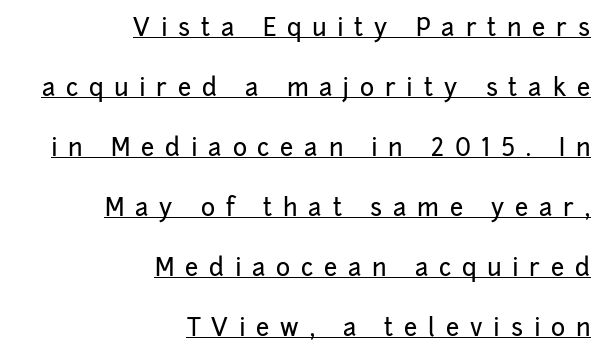
Q: Is the text italic (slanted)? A: No, it is upright.
Q: Is the text underlined? A: Yes.
Q: How is the paragraph aligned? A: Right-aligned.
Q: Is the spacing between letters normal or unusually wide? A: Unusually wide.
Q: Is the spacing between lines tight, normal or loose? A: Loose.
